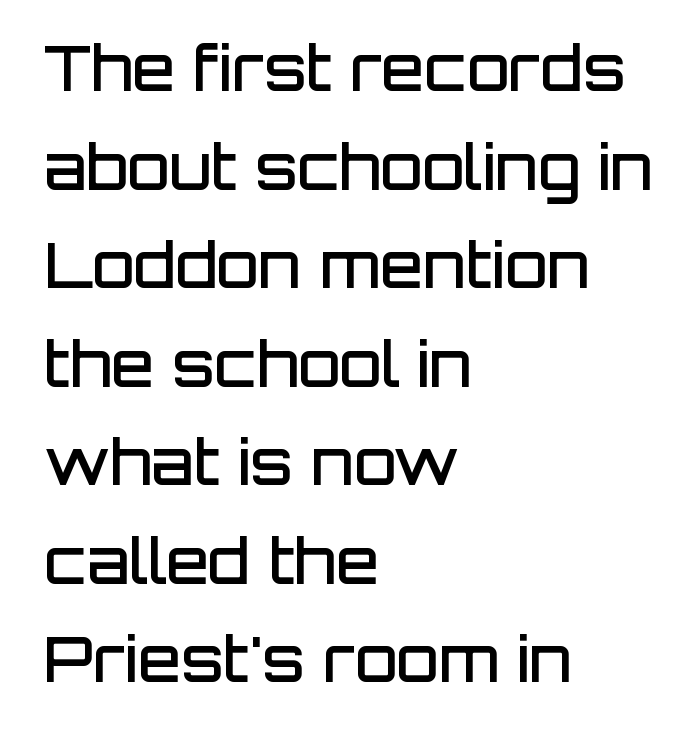
Has an underline been added? It has not. The passage shown is typeset with a sans-serif family. A typesetter would call this proportional, since set widths differ per character. Typographic density is moderately raised because the face is semibold.
